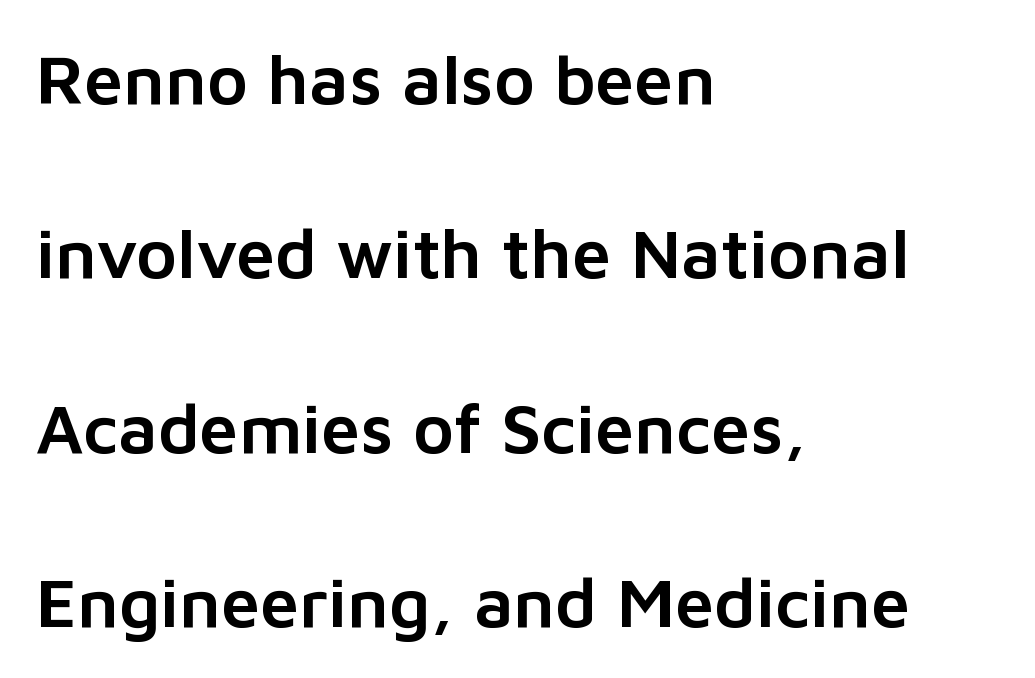
The image shows 70 px sans-serif type, upright; set left-aligned, loose line spacing (2.49x), normal letter spacing, not underlined; low stroke contrast and a medium x-height.
